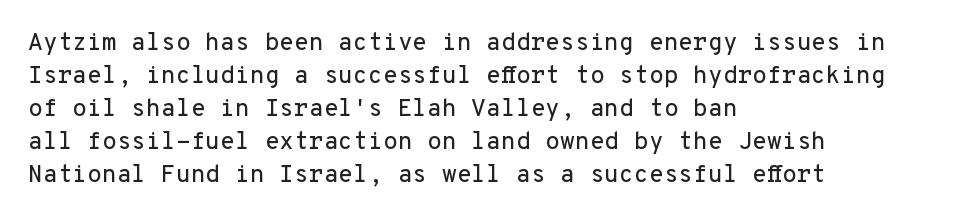
The type sits square on the baseline with zero lean. Students, observe: this is what conventionally led text looks like. Notice how the passage keeps a crisp vertical edge on the left only. Lines of text with bare space underneath.
